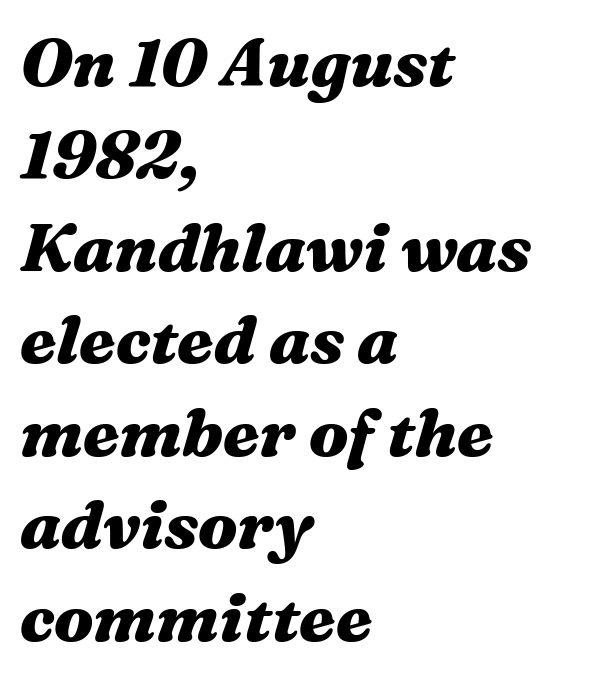
Tracking here is standard; glyphs follow each other at the usual distance. Is this a fixed-width face? No — the glyphs have proportional, varying widths. This is oblique type, the kind used for emphasis or titles. Line starts are locked; line ends wander. Honestly, there is no underline to notice here at all. I'd describe the lettering as bold — thick and assertive.
